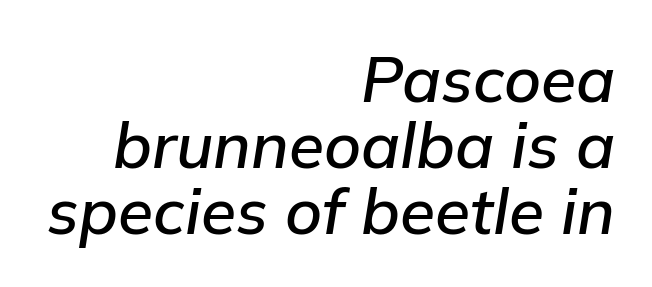
{"italic": "yes", "lean": "right", "slant_degrees": 9, "width": "normal", "stroke_contrast": "low", "x_height": "medium", "monospaced": "no", "underline": "no", "align": "right", "line_spacing": "tight", "line_spacing_ratio": 1.03, "letter_spacing": "normal", "letter_spacing_em": 0.0, "glyph_px": 64}
